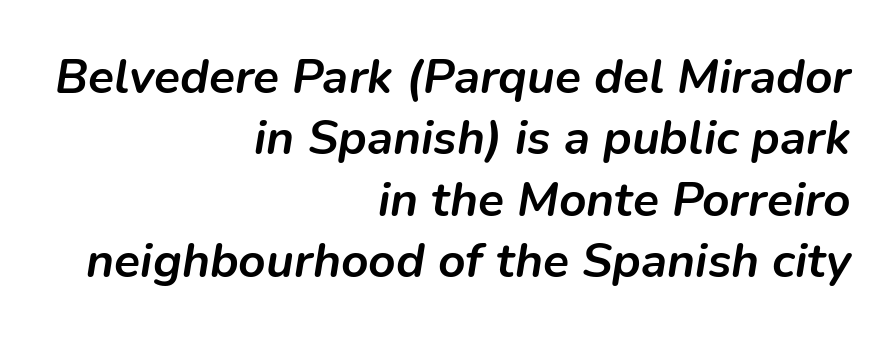
Quick note: italic. Underline: absent. Alignment: flush right. Compared with typical body copy, the letter spacing here is the same.
